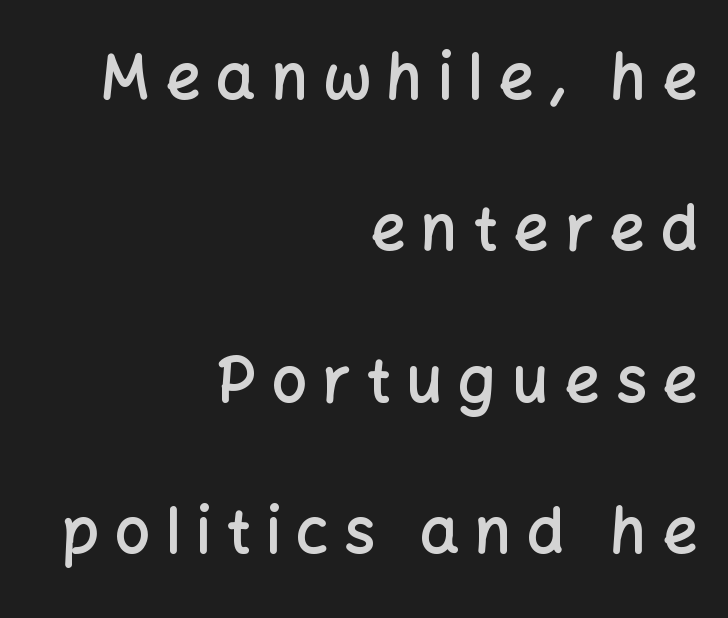
The image shows 62 px semibold sans-serif type, upright; set right-aligned, loose line spacing (2.44x), unusually wide letter spacing (+0.25 em), not underlined; low stroke contrast and a medium x-height.
